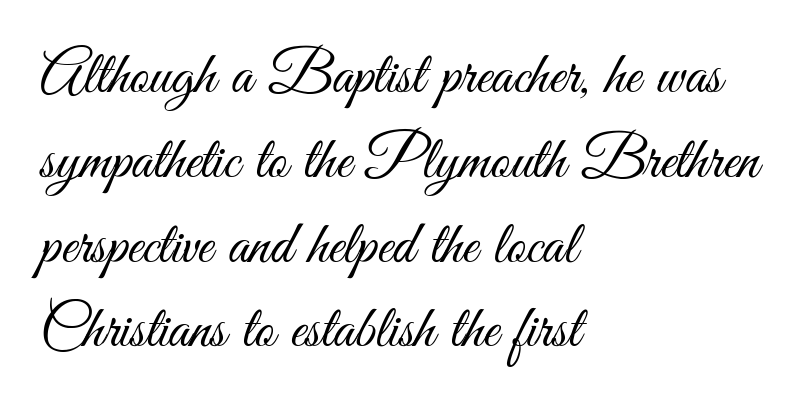
The image shows 61 px light, condensed sans-serif type; set left-aligned, normal line spacing (1.39x), normal letter spacing, not underlined; medium stroke contrast and a small x-height.
